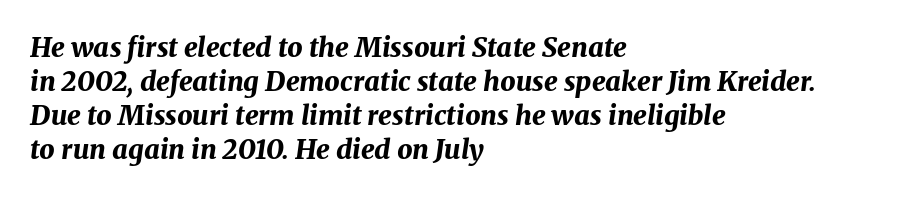
The image shows 27 px bold type, italic (leaning right); set left-aligned, normal line spacing (1.26x), normal letter spacing, not underlined.
